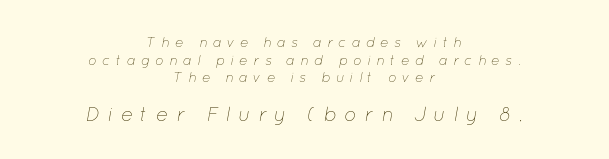
The letters in the lower block stand taller than those in the block above. When letters slant like this, we call the style italic. The compositor balanced each line on the midline. Unmarked baselines from the first word to the last. This block has exactly the height ordinary leading produces.
